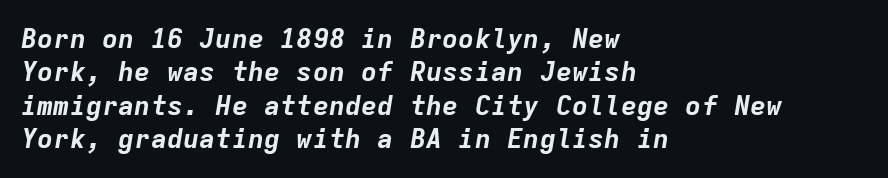
{"italic": "yes", "lean": "right", "slant_degrees": 9, "bold": "yes", "underline": "no", "align": "left", "line_spacing_ratio": 1.24, "letter_spacing": "normal", "letter_spacing_em": 0.0, "glyph_px": 27}
